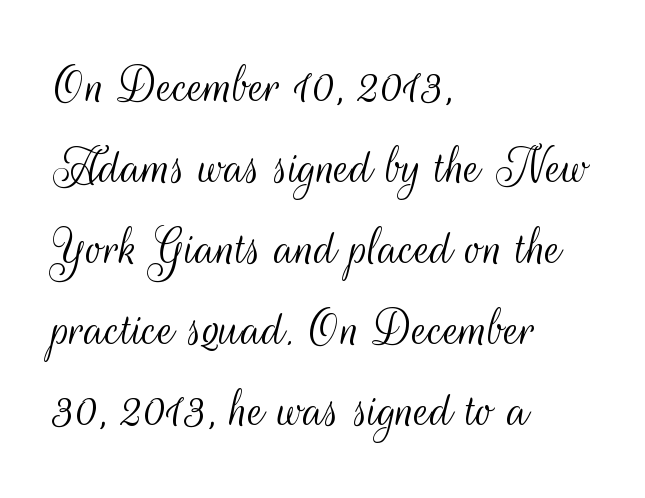
{"serif": "no", "bold": "no", "weight": "light", "width": "condensed", "stroke_contrast": "medium", "x_height": "small", "monospaced": "no", "underline": "no", "align": "left", "line_spacing": "normal", "line_spacing_ratio": 1.42, "letter_spacing": "normal", "letter_spacing_em": 0.0, "glyph_px": 57}
